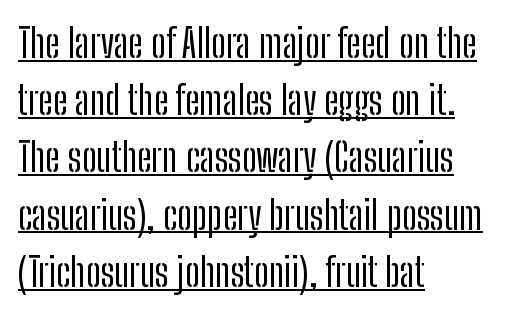
{"serif": "no", "italic": "no", "width": "condensed", "stroke_contrast": "low", "x_height": "medium", "monospaced": "no", "underline": "yes", "align": "left", "line_spacing": "normal", "line_spacing_ratio": 1.43, "letter_spacing": "normal", "letter_spacing_em": 0.0, "glyph_px": 40}
